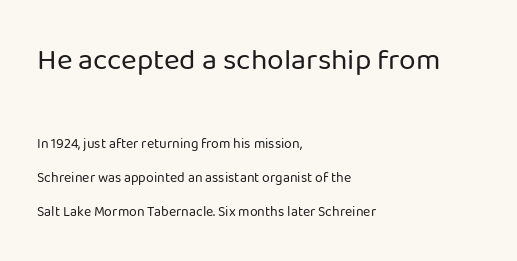
The image shows 30 px regular-weight sans-serif type, upright; set left-aligned, loose line spacing (2.41x), normal letter spacing, not underlined; the first (top) block is 2.14x larger; low stroke contrast and a medium x-height.
